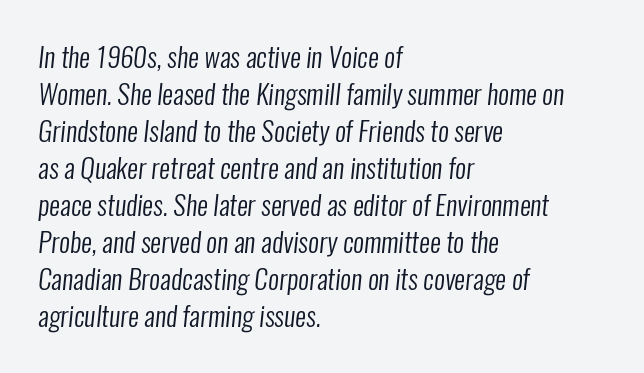
{"bold": "no", "underline": "no", "align": "left", "line_spacing": "normal", "line_spacing_ratio": 1.37, "letter_spacing": "normal", "letter_spacing_em": 0.0, "glyph_px": 27}
